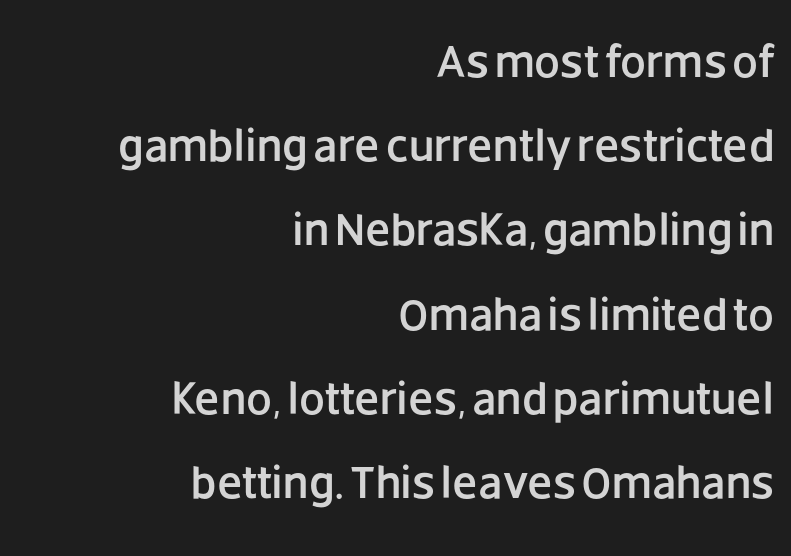
Q: Is the text italic (slanted)? A: No, it is upright.
Q: Is the typeface a serif or a sans-serif typeface? A: Sans-serif.
Q: Is the text underlined? A: No.
Q: How is the paragraph aligned? A: Right-aligned.
Q: Is the spacing between letters normal or unusually wide? A: Normal.
Q: Width (condensed, normal, or wide)? A: Normal.
Q: Stroke contrast? A: Low.
Q: x-height? A: Large.
Q: Monospaced? A: No.
